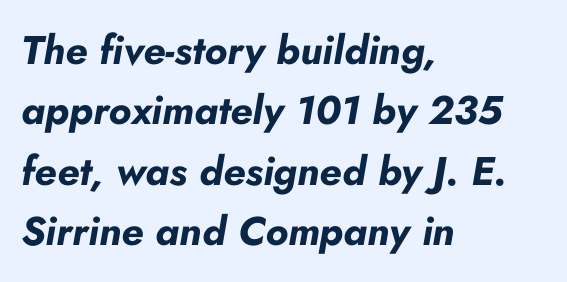
Q: Is the text bold? A: Yes.
Q: Is the text italic (slanted)? A: Yes, it leans right by about 10 degrees.
Q: Is the text underlined? A: No.
Q: How is the paragraph aligned? A: Left-aligned.
Q: Is the spacing between letters normal or unusually wide? A: Normal.
Q: Is the spacing between lines tight, normal or loose? A: Normal.
Q: Width (condensed, normal, or wide)? A: Normal.
Q: Stroke contrast? A: Low.
Q: x-height? A: Small.
Q: Monospaced? A: No.
